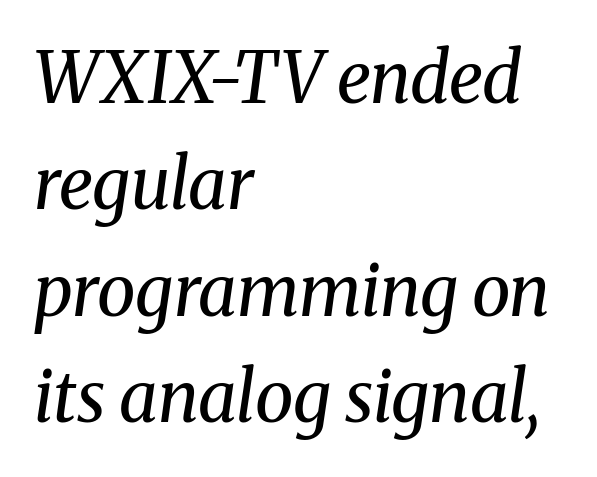
Q: Is the text bold? A: No.
Q: Is the text italic (slanted)? A: Yes, it leans right by about 8 degrees.
Q: Is the typeface a serif or a sans-serif typeface? A: Serif.
Q: Is the text underlined? A: No.
Q: How is the paragraph aligned? A: Left-aligned.
Q: Is the spacing between letters normal or unusually wide? A: Normal.
Q: Is the spacing between lines tight, normal or loose? A: Normal.
Q: Width (condensed, normal, or wide)? A: Normal.
Q: Stroke contrast? A: Medium.
Q: x-height? A: Medium.
Q: Monospaced? A: No.
